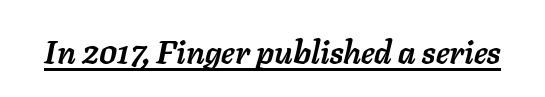
Heft: maximum for text — a bold. A typesetter would call this proportional, since set widths differ per character. Emphasis is given by a line drawn under the lettering. Words appear dense and cohesive because spacing is normal.
